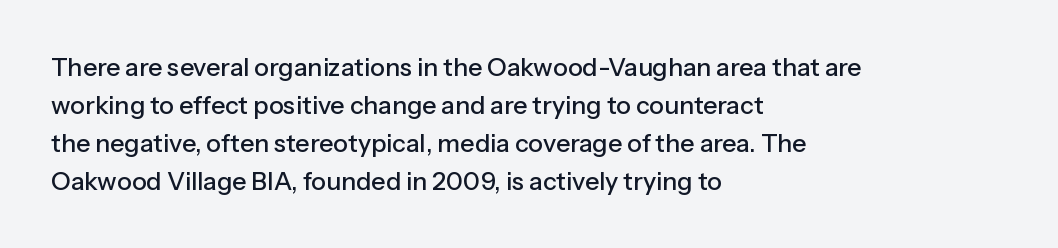
The image shows 25 px text type, upright; set left-aligned, normal line spacing (1.52x), normal letter spacing, not underlined.
